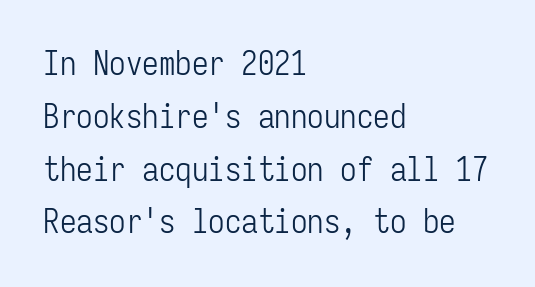
The image shows 33 px light, condensed sans-serif type, upright, monospaced; set left-aligned, normal line spacing (1.6x), normal letter spacing, not underlined; low stroke contrast and a medium x-height.
